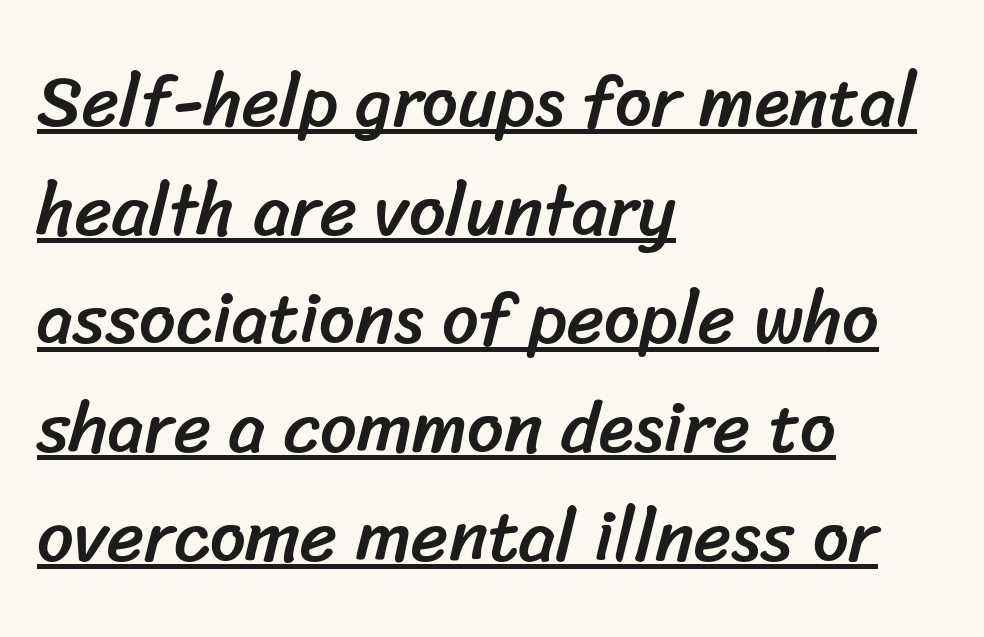
Q: Is the typeface a serif or a sans-serif typeface? A: Sans-serif.
Q: Is the text underlined? A: Yes.
Q: How is the paragraph aligned? A: Left-aligned.
Q: Is the spacing between letters normal or unusually wide? A: Normal.
Q: Is the spacing between lines tight, normal or loose? A: Normal.
Q: Width (condensed, normal, or wide)? A: Normal.
Q: Stroke contrast? A: Low.
Q: x-height? A: Medium.
Q: Monospaced? A: No.
